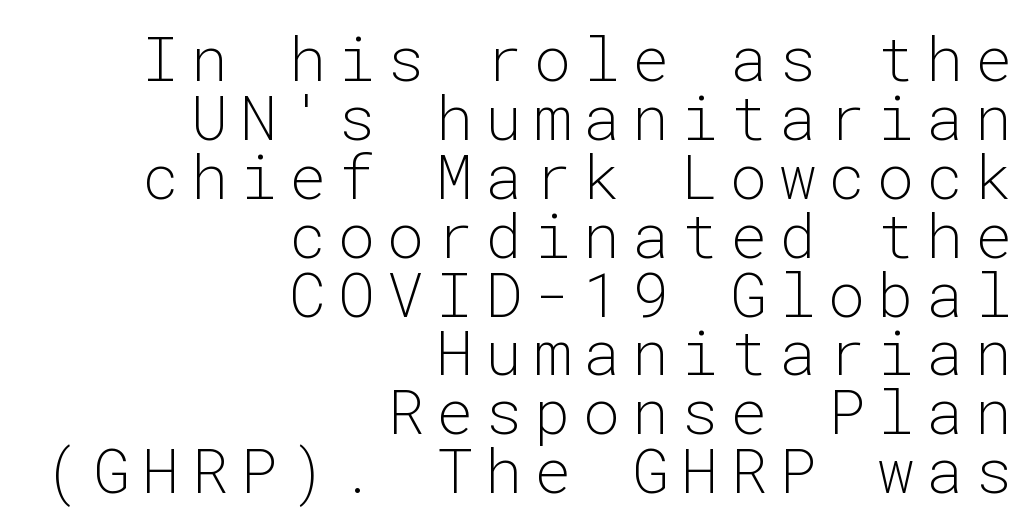
Q: Is the text bold? A: No.
Q: Is the text italic (slanted)? A: No, it is upright.
Q: Is the typeface a serif or a sans-serif typeface? A: Sans-serif.
Q: Is the text underlined? A: No.
Q: How is the paragraph aligned? A: Right-aligned.
Q: Is the spacing between lines tight, normal or loose? A: Tight.
Q: Width (condensed, normal, or wide)? A: Normal.
Q: Stroke contrast? A: Low.
Q: x-height? A: Medium.
Q: Monospaced? A: Yes.
